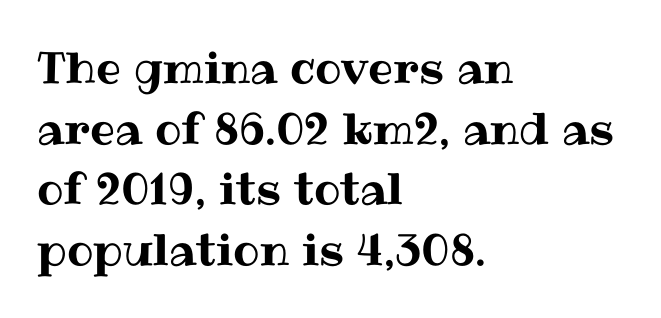
Q: Is the text italic (slanted)? A: No, it is upright.
Q: Is the text underlined? A: No.
Q: How is the paragraph aligned? A: Left-aligned.
Q: Is the spacing between letters normal or unusually wide? A: Normal.
Q: Is the spacing between lines tight, normal or loose? A: Normal.
Q: Width (condensed, normal, or wide)? A: Normal.
Q: Stroke contrast? A: Medium.
Q: x-height? A: Medium.
Q: Monospaced? A: No.
